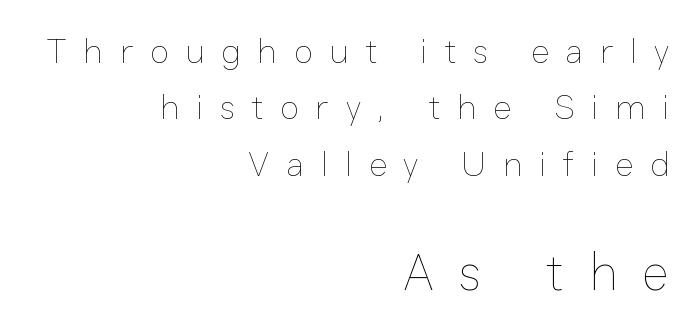
The image shows 52 px thin type, upright; set right-aligned, normal line spacing (1.61x), unusually wide letter spacing (+0.48 em), not underlined; the second (bottom) block is 1.49x larger; low stroke contrast and a medium x-height.
